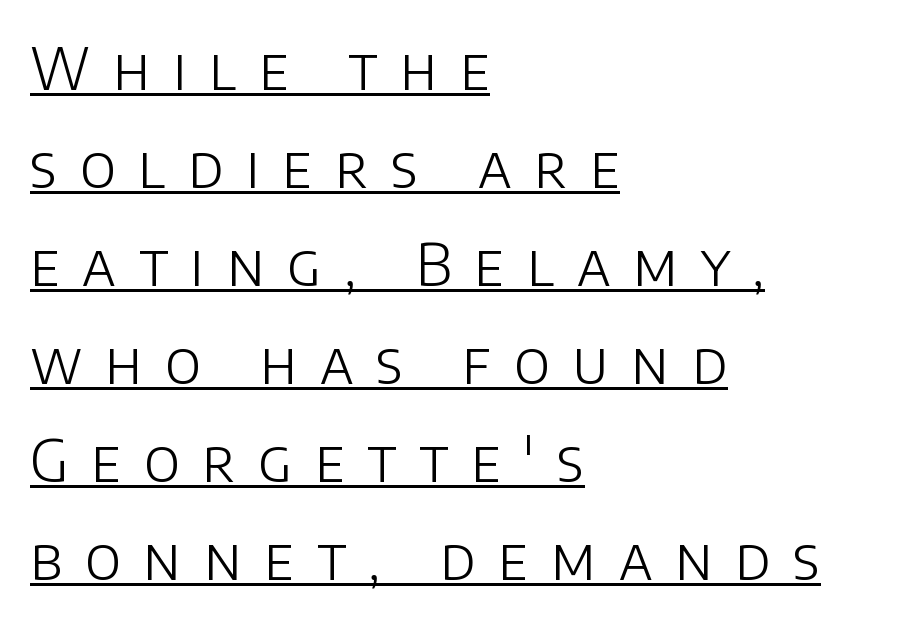
Q: Is the text bold? A: No.
Q: Is the text italic (slanted)? A: No, it is upright.
Q: Is the typeface a serif or a sans-serif typeface? A: Sans-serif.
Q: Is the text underlined? A: Yes.
Q: How is the paragraph aligned? A: Left-aligned.
Q: Is the spacing between letters normal or unusually wide? A: Unusually wide.
Q: Is the spacing between lines tight, normal or loose? A: Normal.
Q: Width (condensed, normal, or wide)? A: Normal.
Q: Stroke contrast? A: Low.
Q: x-height? A: Large.
Q: Monospaced? A: No.
